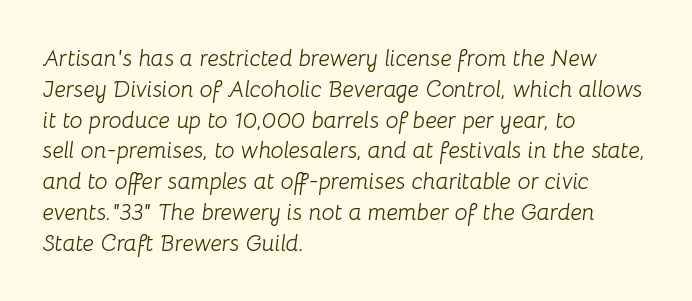
The image shows 23 px text type, italic (leaning right); set left-aligned, normal line spacing (1.34x), normal letter spacing, not underlined.
